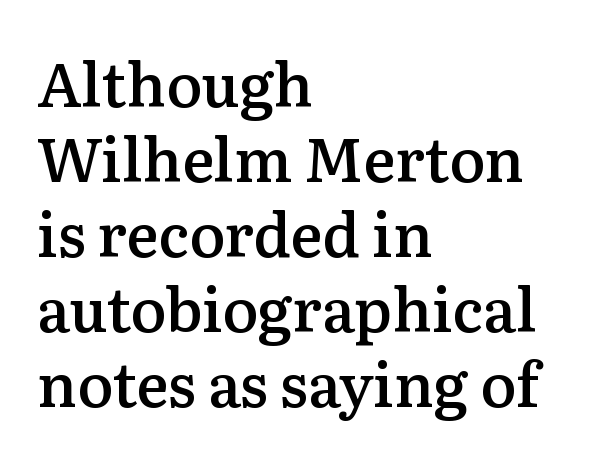
The image shows 60 px semibold serif type, upright; set left-aligned, normal line spacing (1.25x), normal letter spacing, not underlined; medium stroke contrast and a medium x-height.
